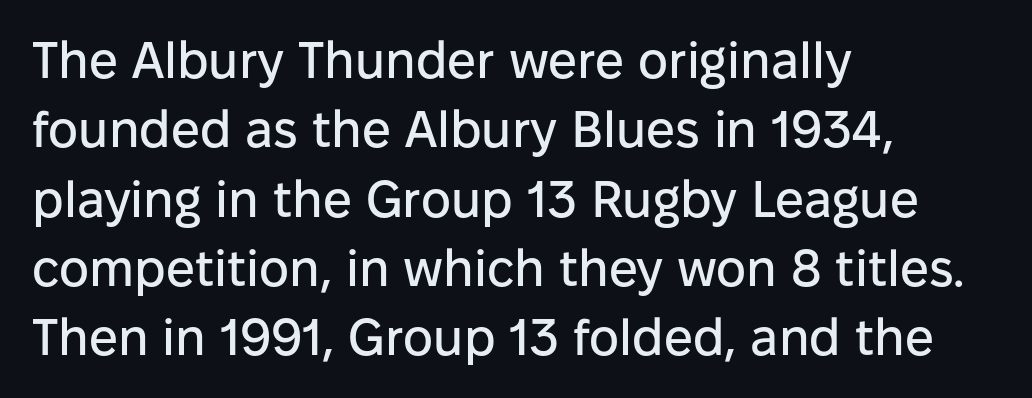
The image shows 51 px sans-serif type, upright; set left-aligned, normal line spacing (1.36x), normal letter spacing, not underlined; low stroke contrast and a medium x-height.
